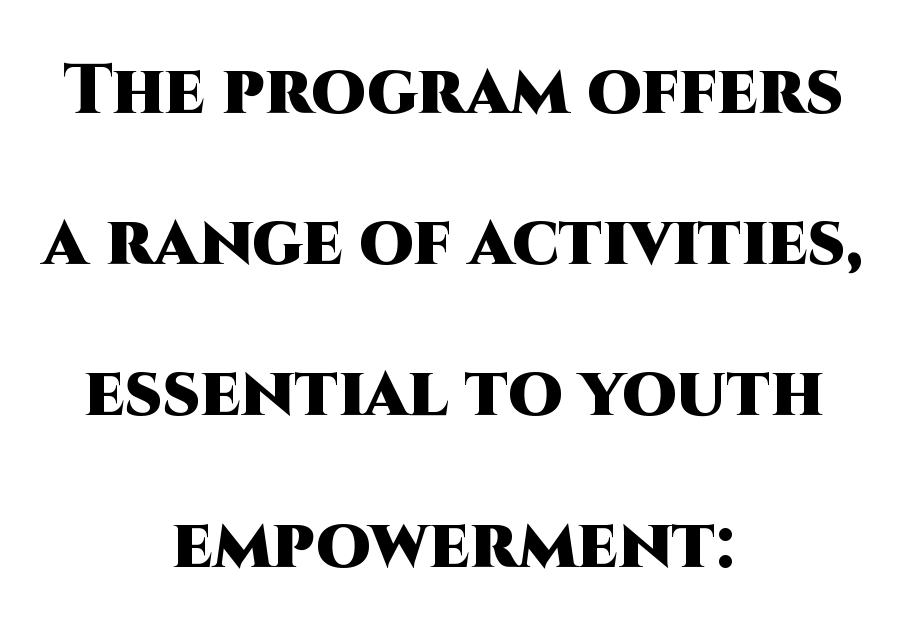
Q: Is the text bold? A: Yes.
Q: Is the text italic (slanted)? A: No, it is upright.
Q: Is the typeface a serif or a sans-serif typeface? A: Sans-serif.
Q: Is the text underlined? A: No.
Q: How is the paragraph aligned? A: Centered.
Q: Is the spacing between letters normal or unusually wide? A: Normal.
Q: Is the spacing between lines tight, normal or loose? A: Loose.
Q: Width (condensed, normal, or wide)? A: Normal.
Q: Stroke contrast? A: High.
Q: x-height? A: Large.
Q: Monospaced? A: No.
